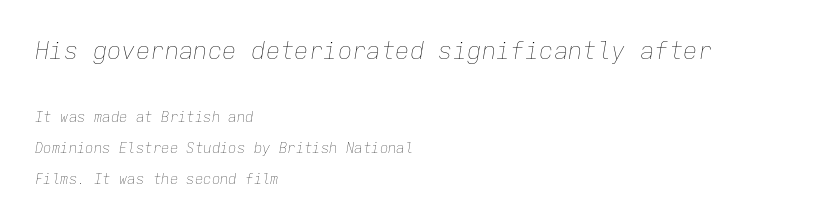
{"italic": "yes", "lean": "right", "slant_degrees": 9, "bold": "no", "underline": "no", "align": "left", "line_spacing": "loose", "line_spacing_ratio": 2.23, "letter_spacing": "normal", "letter_spacing_em": 0.0, "larger_block": "first", "size_ratio": 1.71, "glyph_px": 24}
